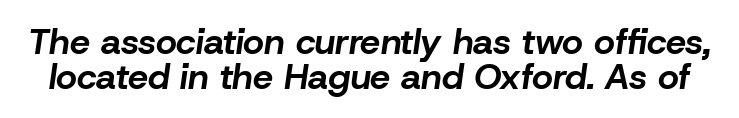
Check the space under the baseline: it is left empty. I'd describe the lettering as bold — thick and assertive. Emphasis-style slanted type is in use. Vertical spacing — tight.
